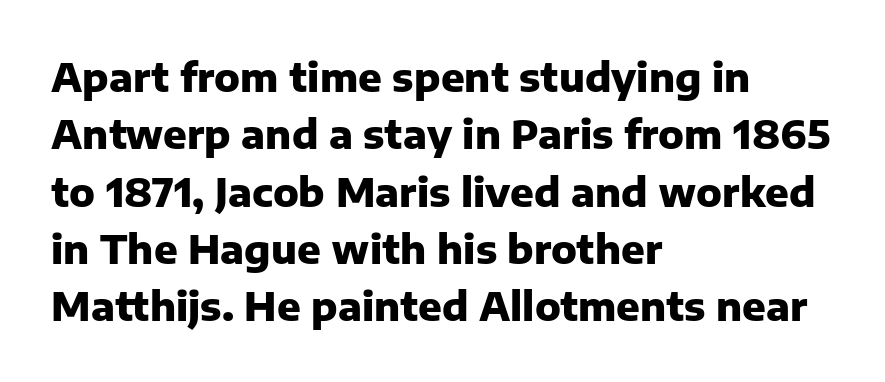
The passage shown is typed in a proportional face where columns would drift. Do the letters lean? They stand straight. Check under the words: just untouched page. No feet cap the strokes, marking this as sans-serif type. Where is the straight margin? On the left. Default kerning and tracking; the words read as compact shapes.
